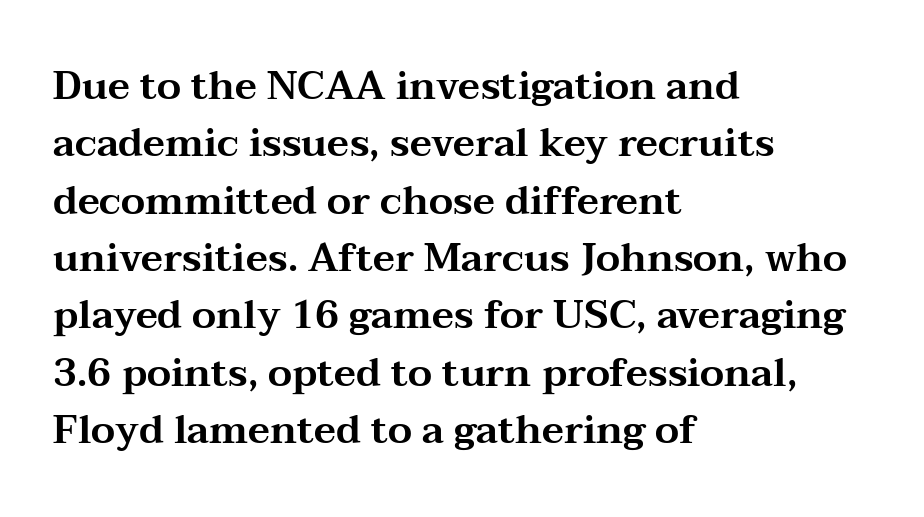
The glyphs are unaccompanied by any horizontal stroke below them. Vertical spacing — default. Little horizontal feet cap the strokes, marking this as serif type. Think of a printed novel: that variable character pitch is what you see here. Unlike italic type, these characters show no tilt at all. The lines are quadded left.
